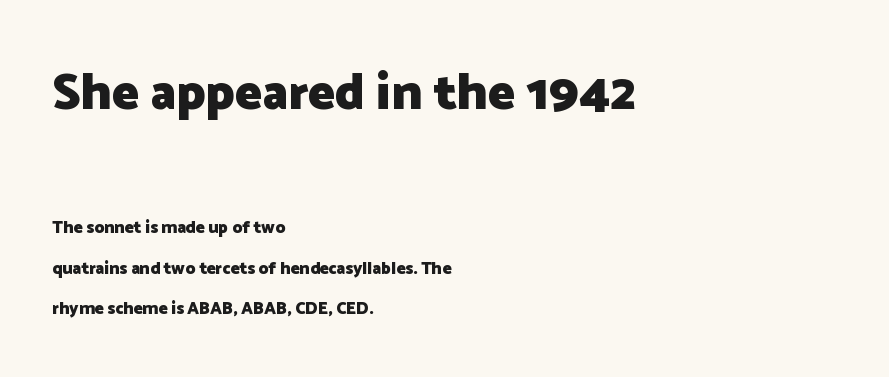
Does the weight exceed regular? Yes, all the way to bold. Nothing sits at the stroke ends, so this counts as sans-serif. Regarding leading, the lines here are spaced well apart. These lines were composed using upright roman letters. Each letter keeps its own natural width here, so spacing adapts to shape.
